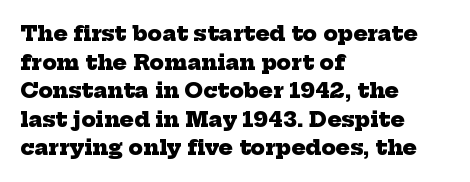
Words float on clear page, feet unadorned. Typesetter's note: full bold, strokes at maximum text heaviness. In terms of letterspacing, this is plain default setting. Every row of glyphs begins at an identical x-position on the left.
